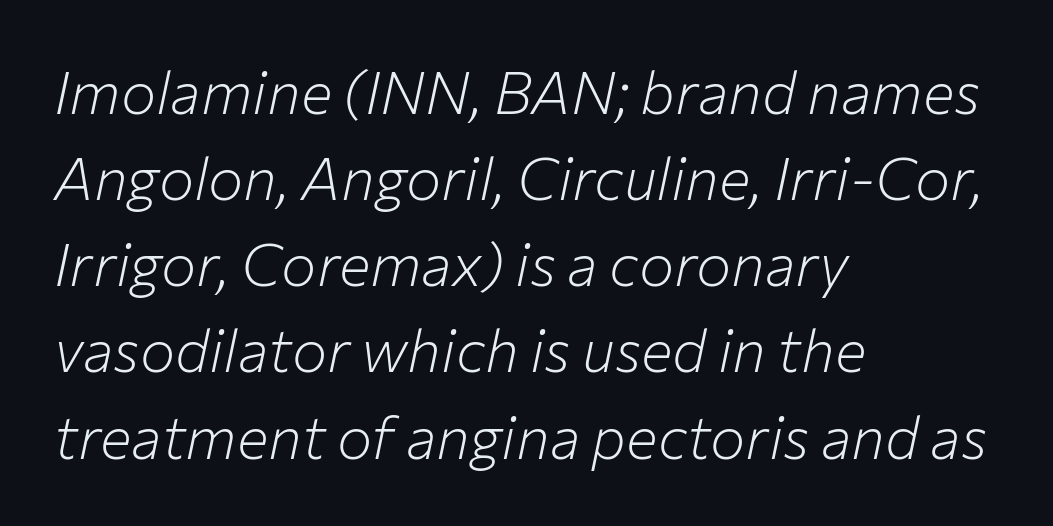
{"italic": "yes", "lean": "right", "slant_degrees": 12, "bold": "no", "weight": "light", "width": "normal", "stroke_contrast": "low", "x_height": "medium", "monospaced": "no", "underline": "no", "align": "left", "line_spacing": "normal", "line_spacing_ratio": 1.46, "letter_spacing": "normal", "letter_spacing_em": 0.0, "glyph_px": 59}
